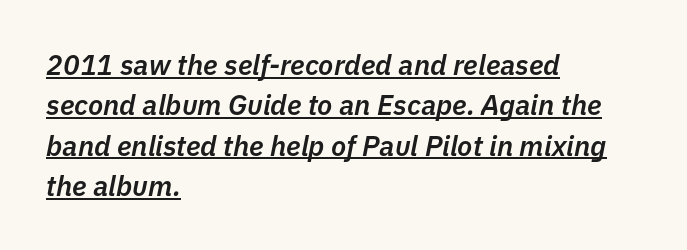
The image shows 28 px semibold type, italic (leaning right); set left-aligned, normal line spacing (1.44x), normal letter spacing, underlined; low stroke contrast and a medium x-height.
